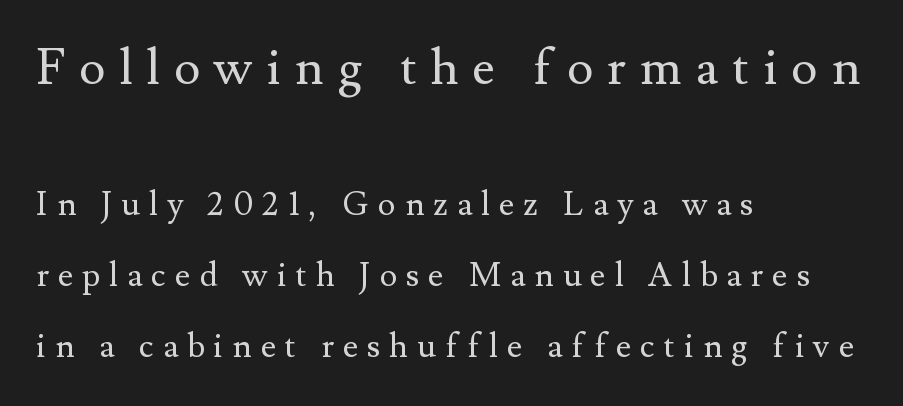
Q: Is the text bold? A: No.
Q: Is the text italic (slanted)? A: No, it is upright.
Q: Is the typeface a serif or a sans-serif typeface? A: Serif.
Q: Is the text underlined? A: No.
Q: How is the paragraph aligned? A: Left-aligned.
Q: Is the spacing between letters normal or unusually wide? A: Unusually wide.
Q: Is the spacing between lines tight, normal or loose? A: Loose.
Q: Which block of text is set in a larger size, the first (top) or the second (bottom)? A: The first (top) one.
Q: Width (condensed, normal, or wide)? A: Normal.
Q: Stroke contrast? A: Medium.
Q: x-height? A: Small.
Q: Monospaced? A: No.
